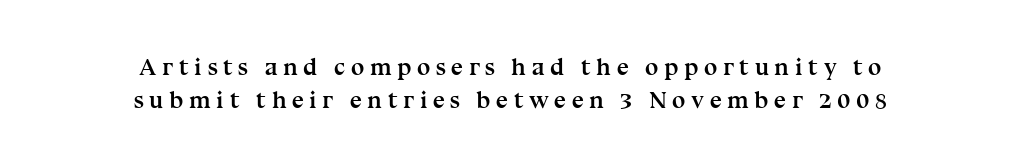
In terms of letterspacing, this is a distinctly airy, spread setting. The text block is weighted toward neither margin, spreading evenly from the middle. Interline gaps are of average width in this sample. The area under the type is left untouched. A full-strength bold gives these letters their thick strokes. The typography opts for an upright posture over an oblique one.
